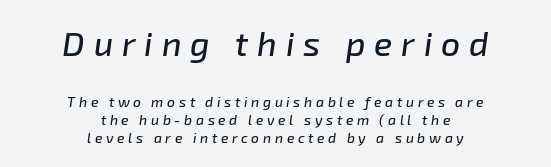
Q: Is the text italic (slanted)? A: Yes, it leans right by about 8 degrees.
Q: Is the text underlined? A: No.
Q: How is the paragraph aligned? A: Centered.
Q: Is the spacing between letters normal or unusually wide? A: Unusually wide.
Q: Is the spacing between lines tight, normal or loose? A: Normal.
Q: Which block of text is set in a larger size, the first (top) or the second (bottom)? A: The first (top) one.
Q: Width (condensed, normal, or wide)? A: Normal.
Q: Stroke contrast? A: Low.
Q: x-height? A: Medium.
Q: Monospaced? A: No.
